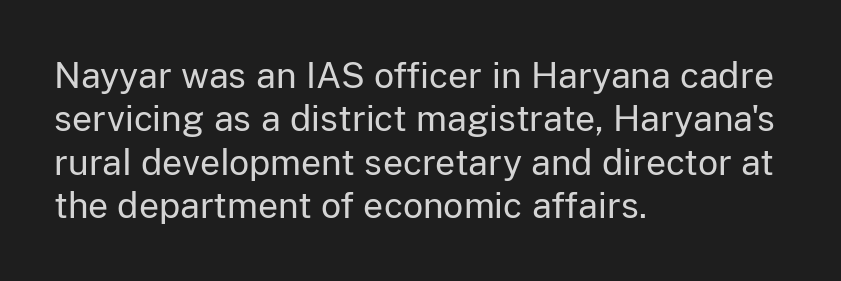
{"serif": "no", "italic": "no", "bold": "no", "weight": "regular", "width": "normal", "stroke_contrast": "low", "x_height": "medium", "monospaced": "no", "underline": "no", "align": "left", "line_spacing_ratio": 1.24, "letter_spacing": "normal", "letter_spacing_em": 0.0, "glyph_px": 35}
